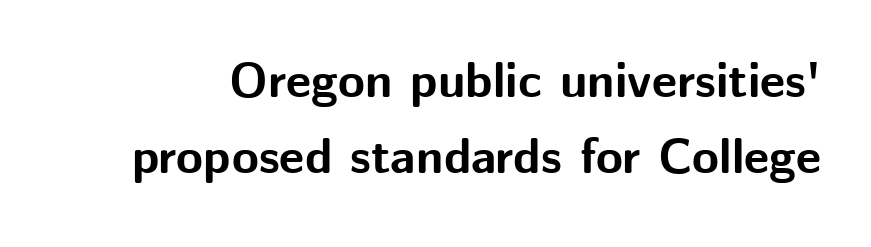
Q: Is the text bold? A: Yes.
Q: Is the text italic (slanted)? A: No, it is upright.
Q: Is the typeface a serif or a sans-serif typeface? A: Sans-serif.
Q: Is the text underlined? A: No.
Q: Is the spacing between letters normal or unusually wide? A: Normal.
Q: Is the spacing between lines tight, normal or loose? A: Normal.
Q: Width (condensed, normal, or wide)? A: Normal.
Q: Stroke contrast? A: Medium.
Q: x-height? A: Medium.
Q: Monospaced? A: No.
